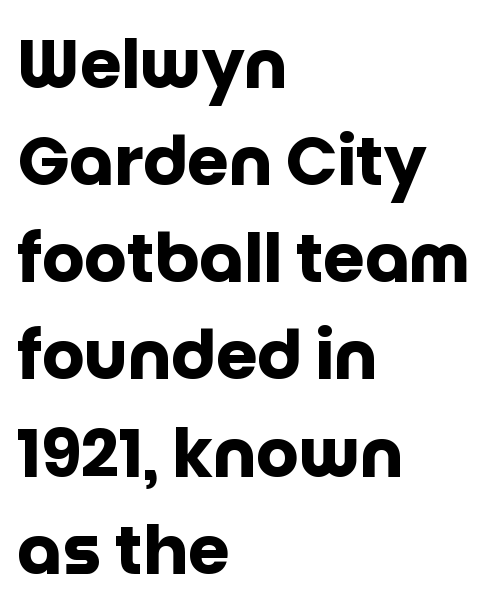
Tracking value appears to be zero — textbook default spacing. Do the characters align in a grid? No, the font is proportional. Heft: maximum for text — a bold. Descenders hang freely into open space. Is the block centered? No — it sits flush against the left margin. This sample uses a sans-serif face.
